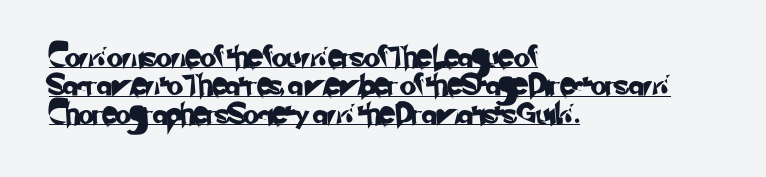
Every row of glyphs begins at an identical x-position on the left. Letter spacing: default. Whoever set this chose a conventional vertical rhythm. Each line of the rendering has a horizontal stroke beneath the glyphs.
